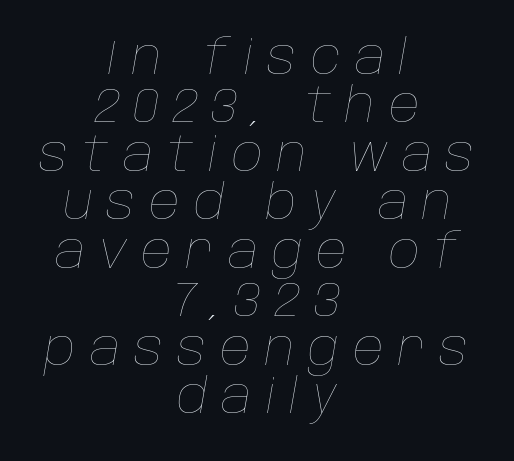
The image shows 48 px thin type, italic (leaning right); set centered, tight line spacing (1.01x), unusually wide letter spacing (+0.29 em), not underlined; low stroke contrast and a large x-height.
